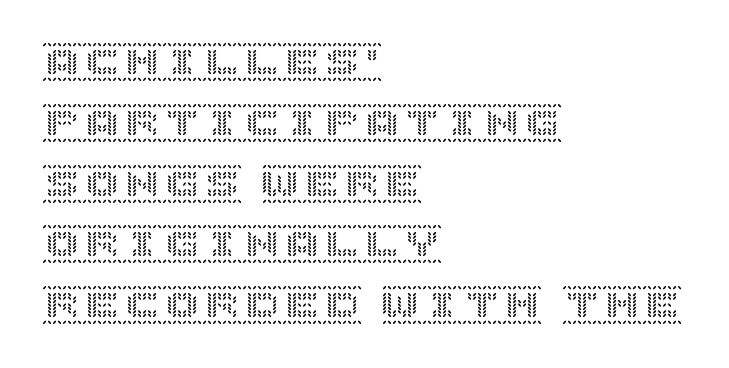
The passage shown stacks its lines at a standard gap. The space beneath each line is pristine and unruled. Is the letter spacing exaggerated? No — it looks like the ordinary default. Nope, not italic — everything's standing straight.
